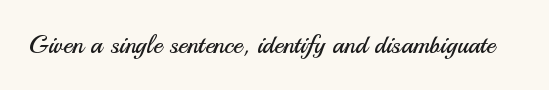
The rendering keeps characters at their native spacing. The font sits on the lighter half of the weight spectrum, regular included. Quick note: underline off.
